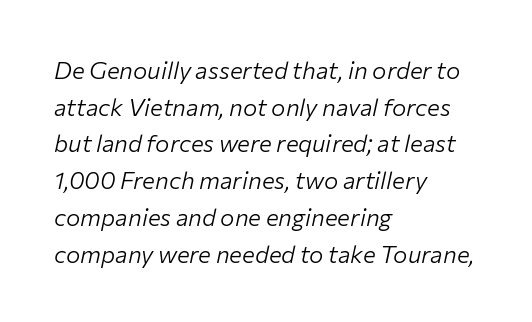
The image shows 24 px text type, italic (leaning right); set left-aligned, normal line spacing (1.53x), normal letter spacing, not underlined.
